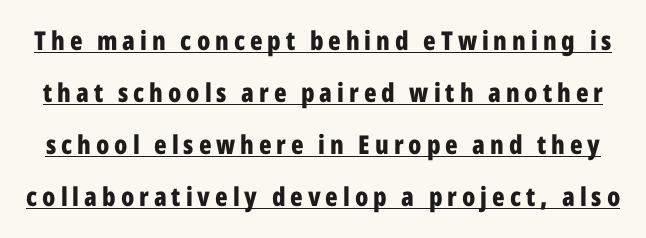
The image shows 26 px bold type, upright; set loose line spacing (2.0x), underlined.
